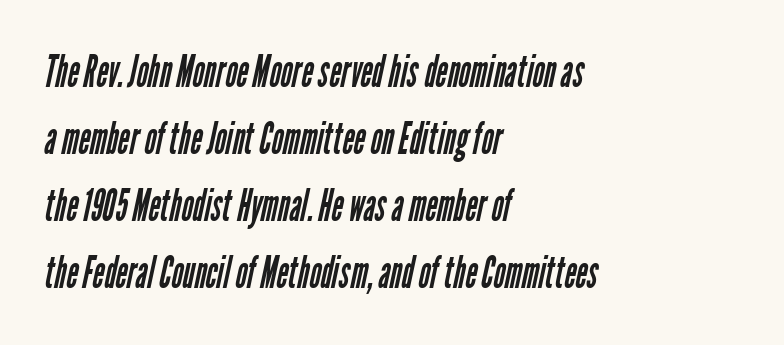
{"serif": "no", "bold": "no", "weight": "regular", "width": "condensed", "stroke_contrast": "low", "x_height": "medium", "monospaced": "no", "underline": "no", "align": "left", "line_spacing": "normal", "line_spacing_ratio": 1.49, "letter_spacing": "normal", "letter_spacing_em": 0.0, "glyph_px": 45}
